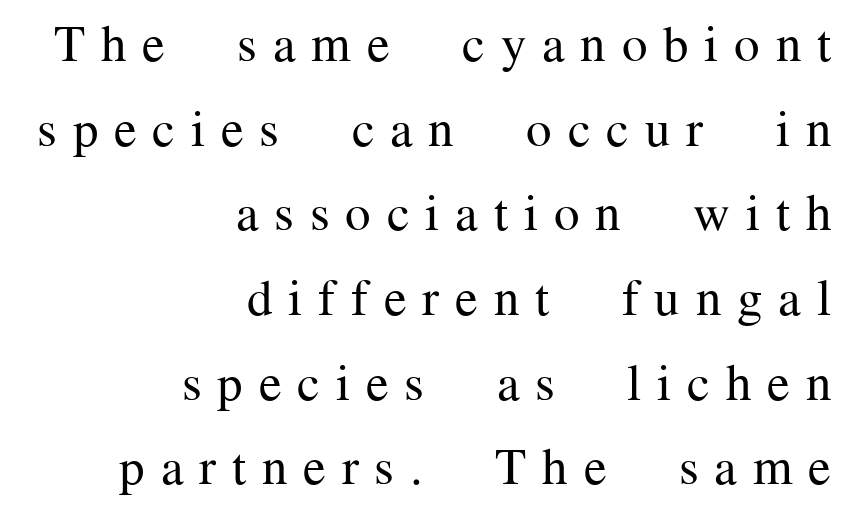
The letters carry serifs — small finishing strokes at the ends of their stems. Casual observation: everything's shoved over to the right. The lines sit at an ordinary, default distance from one another. You could not count columns in this text — the font is proportionally spaced. Compared with typical body copy, the letter spacing here is much looser.
